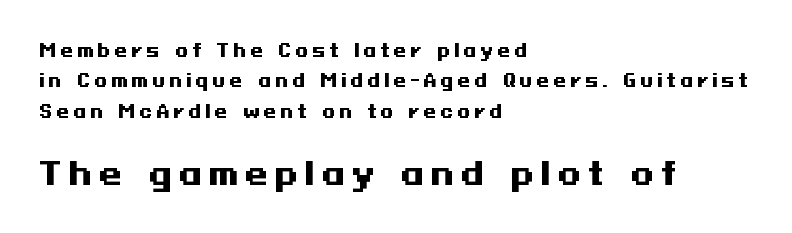
The image shows 30 px heavy, wide sans-serif type, upright; set left-aligned, line spacing 1.79x, unusually wide letter spacing (+0.22 em), not underlined; the second (bottom) block is 1.76x larger; medium stroke contrast and a medium x-height.
